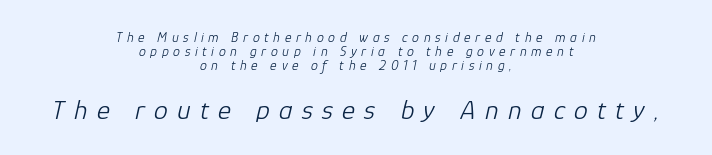
{"italic": "yes", "lean": "right", "slant_degrees": 12, "bold": "no", "weight": "light", "width": "normal", "stroke_contrast": "low", "x_height": "medium", "monospaced": "no", "underline": "no", "align": "center", "line_spacing": "tight", "line_spacing_ratio": 0.99, "letter_spacing": "wide", "letter_spacing_em": 0.33, "larger_block": "second", "size_ratio": 2.0, "glyph_px": 28}
